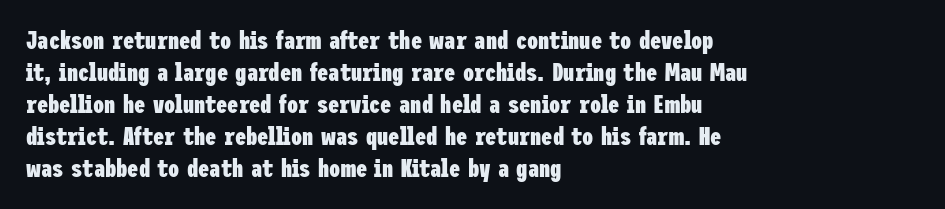
The image shows 25 px bold type, upright; set left-aligned, normal line spacing (1.28x), normal letter spacing, not underlined.
